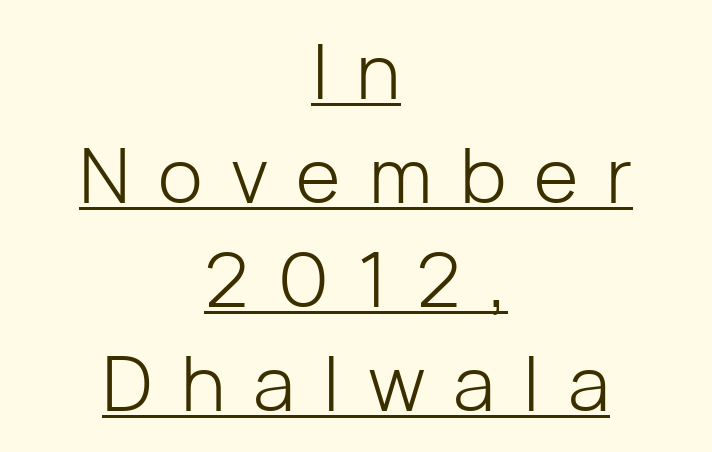
Q: Is the text bold? A: No.
Q: Is the text italic (slanted)? A: No, it is upright.
Q: Is the typeface a serif or a sans-serif typeface? A: Sans-serif.
Q: Is the text underlined? A: Yes.
Q: How is the paragraph aligned? A: Centered.
Q: Is the spacing between letters normal or unusually wide? A: Unusually wide.
Q: Is the spacing between lines tight, normal or loose? A: Normal.
Q: Width (condensed, normal, or wide)? A: Normal.
Q: Stroke contrast? A: Low.
Q: x-height? A: Medium.
Q: Monospaced? A: No.
